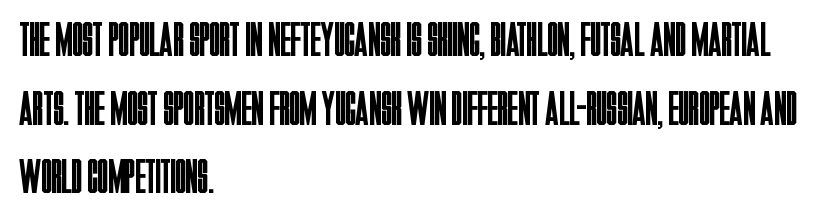
Q: Is the text bold? A: No.
Q: Is the text italic (slanted)? A: No, it is upright.
Q: Is the typeface a serif or a sans-serif typeface? A: Sans-serif.
Q: Is the text underlined? A: No.
Q: How is the paragraph aligned? A: Left-aligned.
Q: Is the spacing between letters normal or unusually wide? A: Normal.
Q: Is the spacing between lines tight, normal or loose? A: Normal.
Q: Width (condensed, normal, or wide)? A: Condensed.
Q: Stroke contrast? A: Low.
Q: x-height? A: Large.
Q: Monospaced? A: No.
